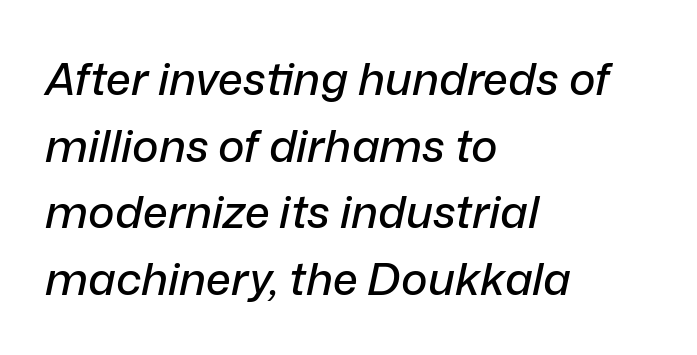
The image shows 45 px text type, italic (leaning right); set left-aligned, normal line spacing (1.48x), normal letter spacing, not underlined; low stroke contrast and a medium x-height.
